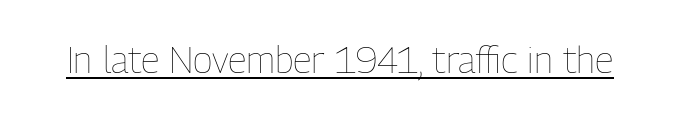
The image shows 37 px thin, condensed type, upright; set normal letter spacing, underlined; low stroke contrast and a medium x-height.
